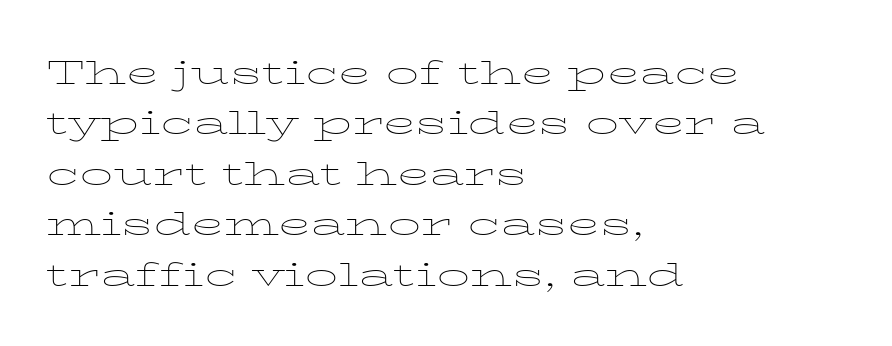
{"serif": "yes", "italic": "no", "bold": "no", "weight": "thin", "width": "wide", "stroke_contrast": "low", "x_height": "medium", "monospaced": "no", "underline": "no", "align": "left", "line_spacing": "normal", "line_spacing_ratio": 1.53, "letter_spacing": "normal", "letter_spacing_em": 0.0, "glyph_px": 33}
